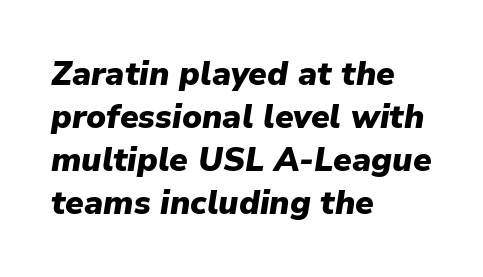
The image shows 33 px heavy type, italic (leaning right); set left-aligned, normal line spacing (1.3x), normal letter spacing, not underlined; low stroke contrast and a medium x-height.
